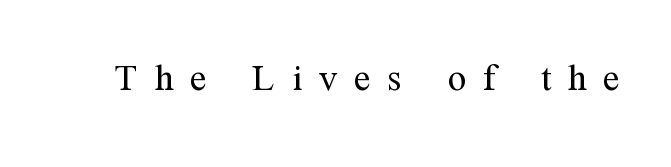
Q: Is the text bold? A: No.
Q: Is the text italic (slanted)? A: No, it is upright.
Q: Is the typeface a serif or a sans-serif typeface? A: Serif.
Q: Is the text underlined? A: No.
Q: Is the spacing between letters normal or unusually wide? A: Unusually wide.
Q: Width (condensed, normal, or wide)? A: Normal.
Q: Stroke contrast? A: Medium.
Q: x-height? A: Medium.
Q: Monospaced? A: No.
